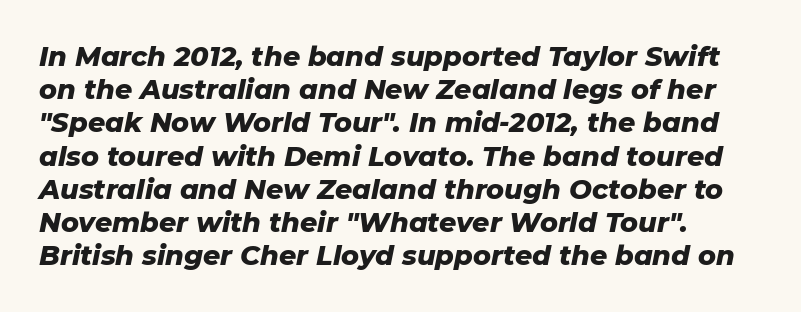
Italic: yes, the glyphs are oblique. Beneath every word, the page is bare. The compositor pushed each line to the left boundary. Typographic density is high because the face is bold.
